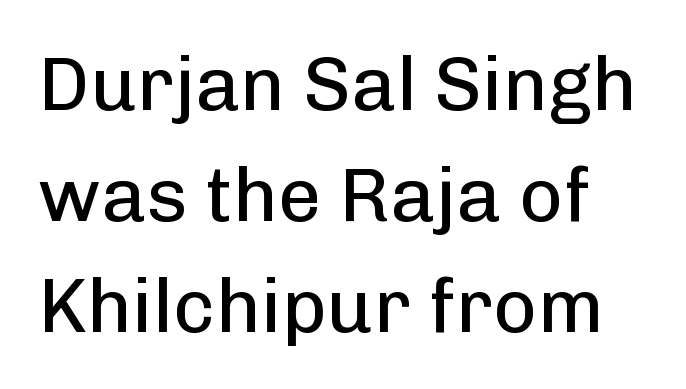
The image shows 76 px regular-weight sans-serif type, upright; set normal line spacing (1.46x), normal letter spacing, not underlined; low stroke contrast and a medium x-height.
